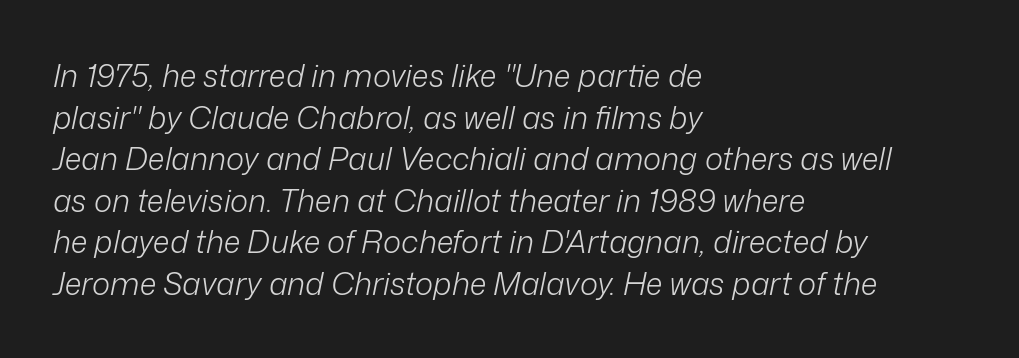
The image shows 31 px light type, italic (leaning right); set left-aligned, normal line spacing (1.34x), normal letter spacing, not underlined; low stroke contrast and a medium x-height.
